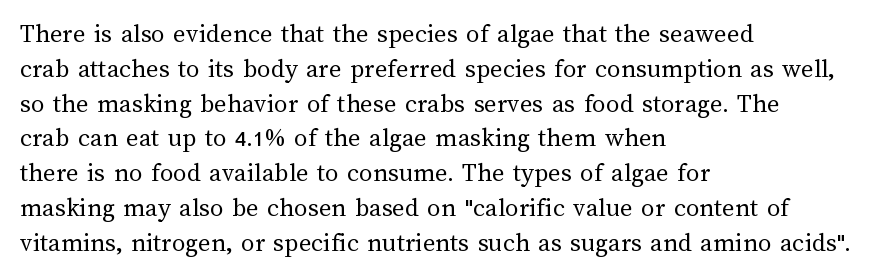
The image shows 27 px text type, upright; set left-aligned, normal line spacing (1.29x), normal letter spacing, not underlined.
